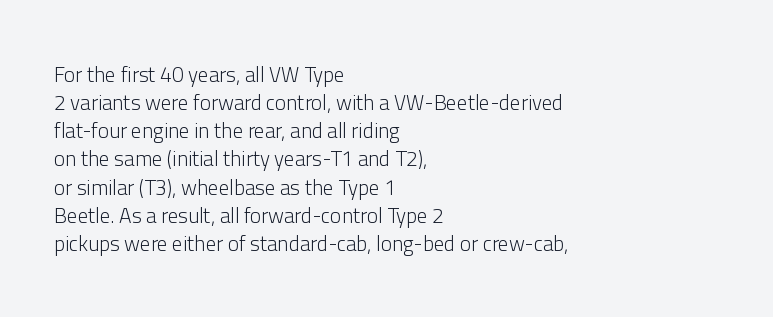
Q: Is the text bold? A: No.
Q: Is the text italic (slanted)? A: No, it is upright.
Q: Is the text underlined? A: No.
Q: How is the paragraph aligned? A: Left-aligned.
Q: Is the spacing between letters normal or unusually wide? A: Normal.
Q: Is the spacing between lines tight, normal or loose? A: Normal.
